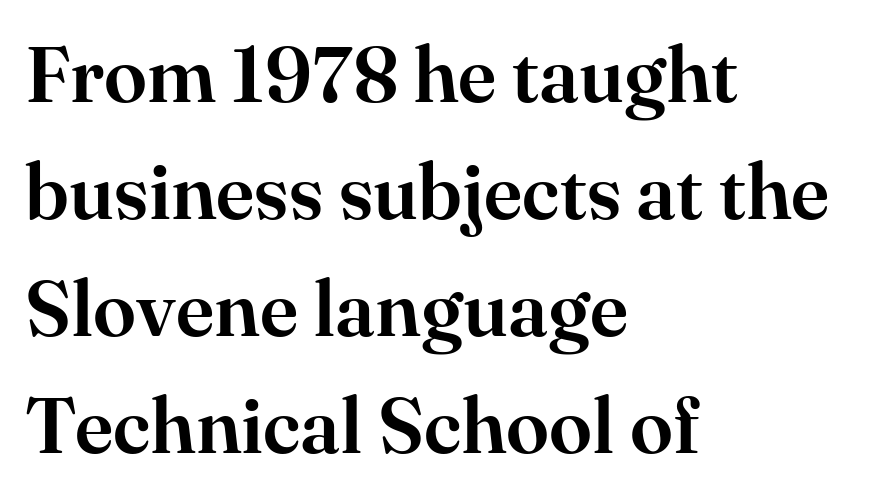
Q: Is the text italic (slanted)? A: No, it is upright.
Q: Is the typeface a serif or a sans-serif typeface? A: Serif.
Q: Is the text underlined? A: No.
Q: How is the paragraph aligned? A: Left-aligned.
Q: Is the spacing between letters normal or unusually wide? A: Normal.
Q: Is the spacing between lines tight, normal or loose? A: Normal.
Q: Width (condensed, normal, or wide)? A: Normal.
Q: Stroke contrast? A: High.
Q: x-height? A: Small.
Q: Monospaced? A: No.
